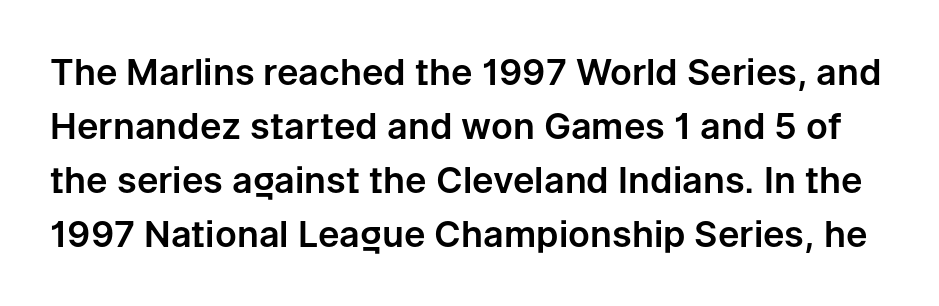
{"serif": "no", "italic": "no", "width": "normal", "stroke_contrast": "low", "x_height": "medium", "monospaced": "no", "underline": "no", "line_spacing": "normal", "line_spacing_ratio": 1.5, "letter_spacing": "normal", "letter_spacing_em": 0.0, "glyph_px": 36}
